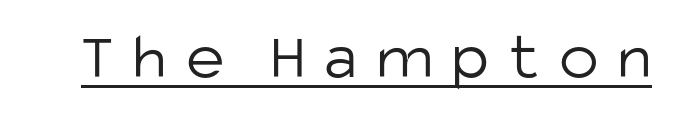
Q: Is the text bold? A: No.
Q: Is the text italic (slanted)? A: No, it is upright.
Q: Is the typeface a serif or a sans-serif typeface? A: Sans-serif.
Q: Is the text underlined? A: Yes.
Q: Is the spacing between letters normal or unusually wide? A: Unusually wide.
Q: Width (condensed, normal, or wide)? A: Normal.
Q: Stroke contrast? A: Low.
Q: x-height? A: Large.
Q: Monospaced? A: No.
